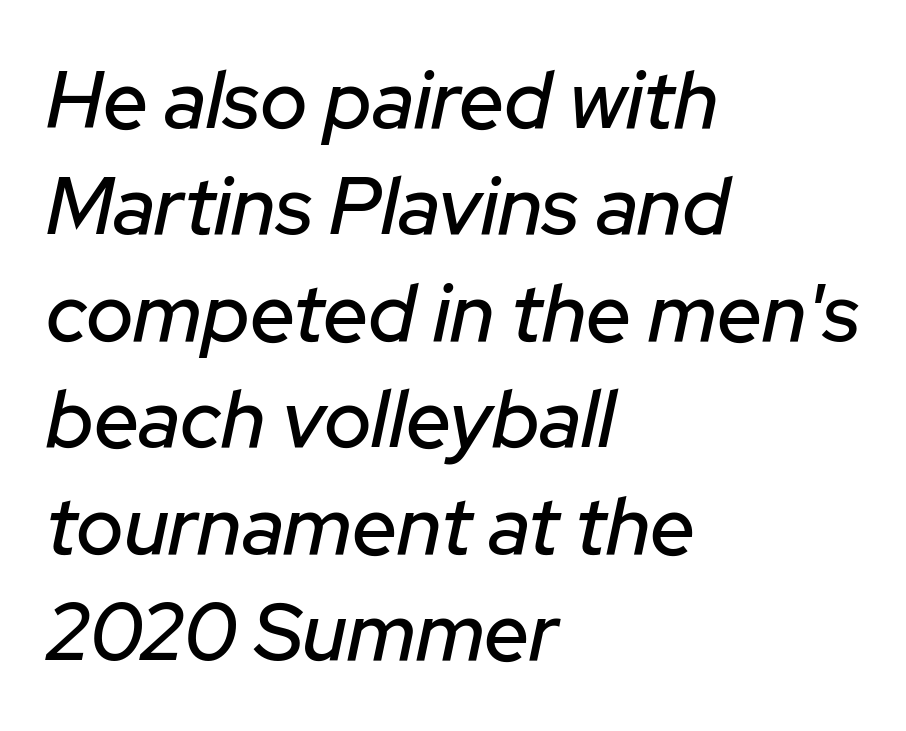
Q: Is the text italic (slanted)? A: Yes, it leans right by about 12 degrees.
Q: Is the text underlined? A: No.
Q: How is the paragraph aligned? A: Left-aligned.
Q: Is the spacing between letters normal or unusually wide? A: Normal.
Q: Is the spacing between lines tight, normal or loose? A: Normal.
Q: Width (condensed, normal, or wide)? A: Normal.
Q: Stroke contrast? A: Low.
Q: x-height? A: Medium.
Q: Monospaced? A: No.
